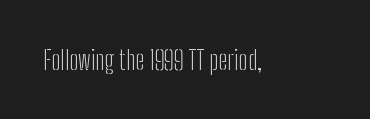
{"italic": "no", "bold": "no", "underline": "no", "letter_spacing": "normal", "letter_spacing_em": 0.0, "glyph_px": 27}
